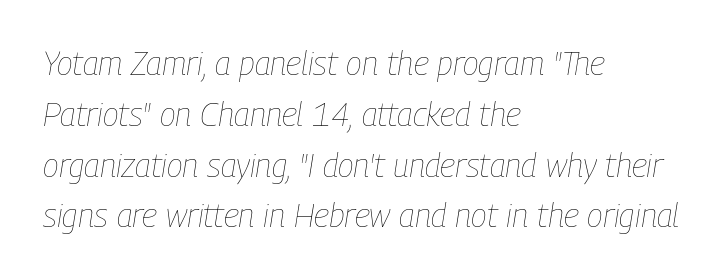
{"italic": "yes", "lean": "right", "slant_degrees": 9, "bold": "no", "weight": "thin", "width": "condensed", "stroke_contrast": "low", "x_height": "medium", "monospaced": "no", "underline": "no", "align": "left", "line_spacing": "normal", "line_spacing_ratio": 1.54, "letter_spacing": "normal", "letter_spacing_em": 0.0, "glyph_px": 33}
